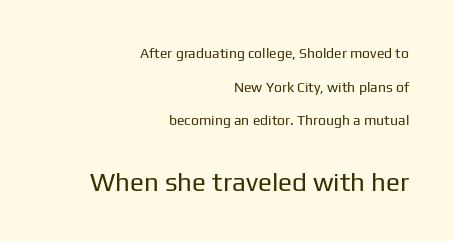
The composition opens small and finishes big. Weight: not bold — regular or lighter. Alignment: flush right. Letter spacing: default.
